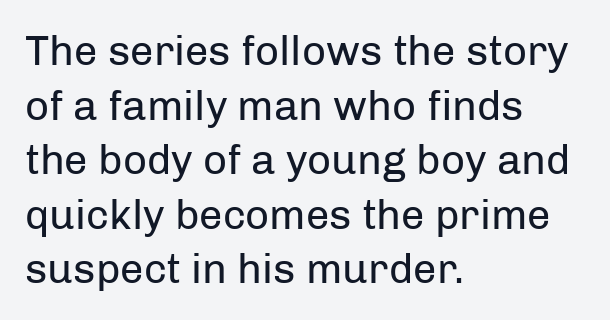
The image shows 42 px regular-weight sans-serif type, upright; set left-aligned, normal line spacing (1.3x), normal letter spacing, not underlined; low stroke contrast and a medium x-height.
